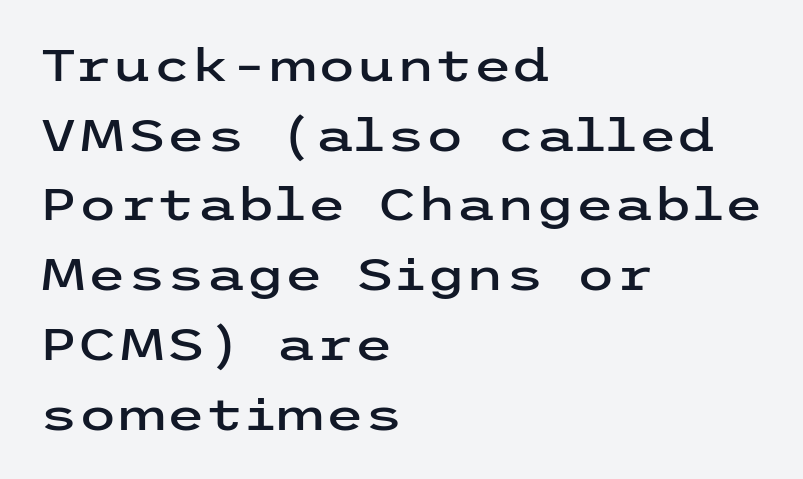
{"serif": "no", "italic": "no", "width": "wide", "stroke_contrast": "low", "x_height": "medium", "underline": "no", "align": "left", "line_spacing": "normal", "line_spacing_ratio": 1.55, "letter_spacing": "normal", "letter_spacing_em": 0.0, "glyph_px": 45}
